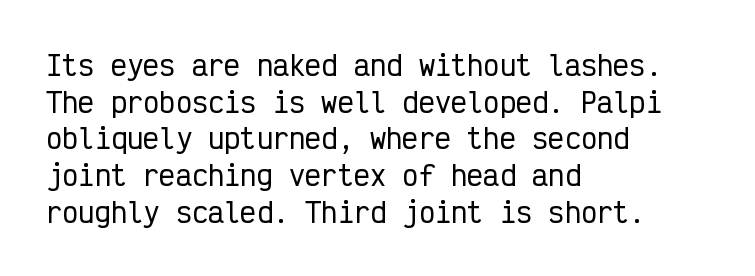
Q: Is the text italic (slanted)? A: No, it is upright.
Q: Is the text underlined? A: No.
Q: How is the paragraph aligned? A: Left-aligned.
Q: Is the spacing between letters normal or unusually wide? A: Normal.
Q: Is the spacing between lines tight, normal or loose? A: Normal.
